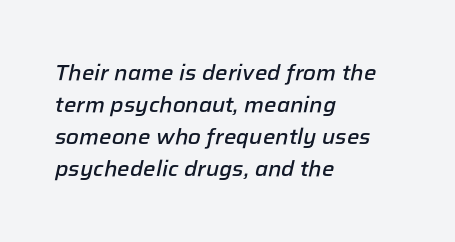
Rendered with sloped, italic letterforms. Baseline-to-baseline distance is the conventional proportion of letter height. Leftover space on each line is placed entirely after the last word. Moderately thickened strokes mark this as semibold type.
